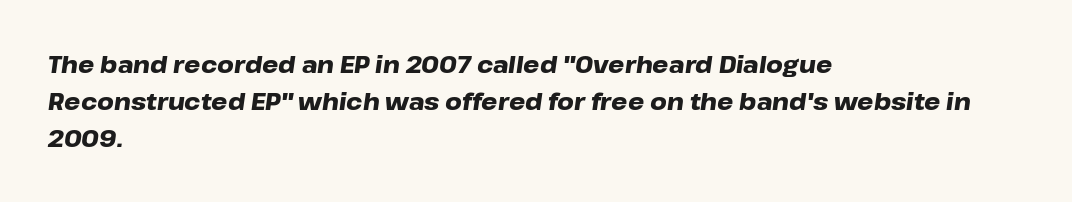
The image shows 23 px bold type, italic (leaning right); set left-aligned, normal line spacing (1.6x), normal letter spacing, not underlined.
